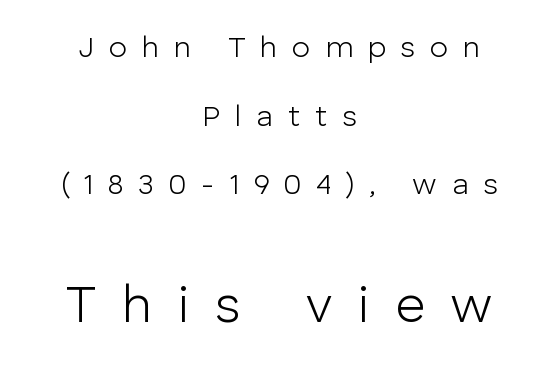
Q: Is the text bold? A: No.
Q: Is the text italic (slanted)? A: No, it is upright.
Q: Is the typeface a serif or a sans-serif typeface? A: Sans-serif.
Q: Is the text underlined? A: No.
Q: How is the paragraph aligned? A: Centered.
Q: Is the spacing between letters normal or unusually wide? A: Unusually wide.
Q: Is the spacing between lines tight, normal or loose? A: Loose.
Q: Which block of text is set in a larger size, the first (top) or the second (bottom)? A: The second (bottom) one.
Q: Width (condensed, normal, or wide)? A: Normal.
Q: Stroke contrast? A: Low.
Q: x-height? A: Medium.
Q: Monospaced? A: No.
